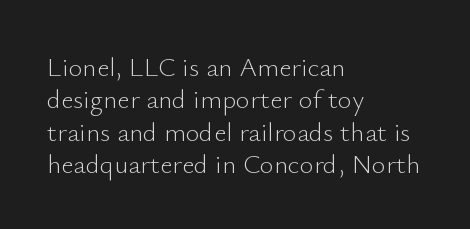
{"italic": "no", "bold": "no", "underline": "no", "align": "left", "line_spacing_ratio": 1.2, "letter_spacing": "normal", "letter_spacing_em": 0.0, "glyph_px": 27}
